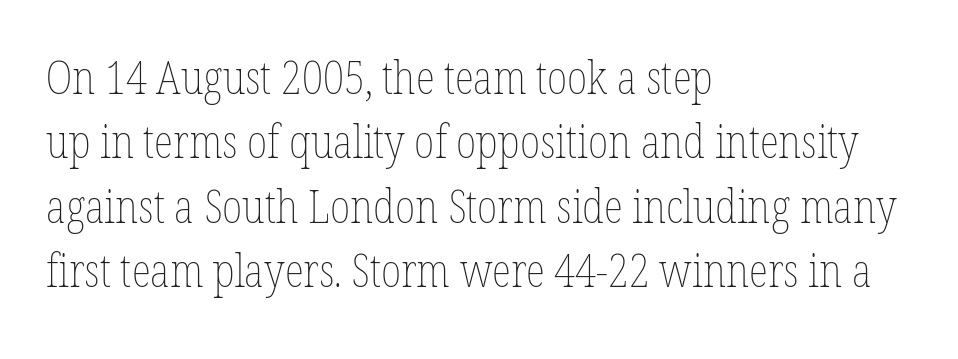
Q: Is the text bold? A: No.
Q: Is the text italic (slanted)? A: No, it is upright.
Q: Is the text underlined? A: No.
Q: How is the paragraph aligned? A: Left-aligned.
Q: Is the spacing between letters normal or unusually wide? A: Normal.
Q: Is the spacing between lines tight, normal or loose? A: Normal.
Q: Width (condensed, normal, or wide)? A: Condensed.
Q: Stroke contrast? A: Low.
Q: x-height? A: Medium.
Q: Monospaced? A: No.
